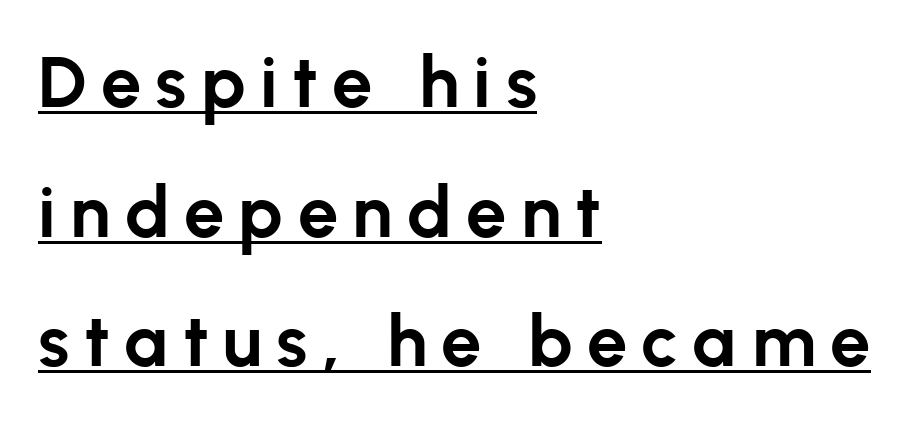
The image shows 72 px bold sans-serif type, upright; set left-aligned, line spacing 1.8x, unusually wide letter spacing (+0.2 em), underlined; low stroke contrast and a medium x-height.
